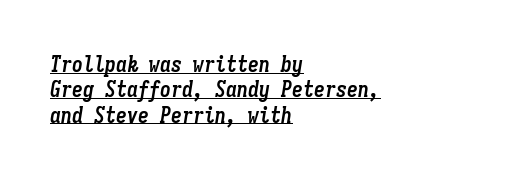
{"italic": "yes", "lean": "right", "slant_degrees": 9, "bold": "yes", "underline": "yes", "align": "left", "line_spacing": "tight", "line_spacing_ratio": 1.15, "letter_spacing": "normal", "letter_spacing_em": 0.0, "glyph_px": 22}
